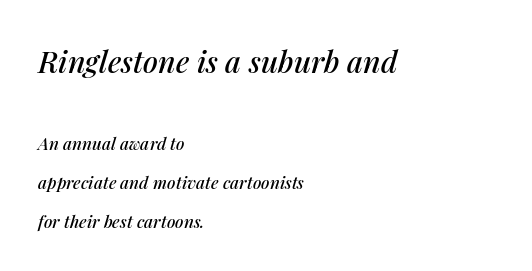
The image shows 30 px text type, italic (leaning right); set left-aligned, loose line spacing (2.28x), normal letter spacing, not underlined; the first (top) block is 1.76x larger; medium stroke contrast and a medium x-height.
